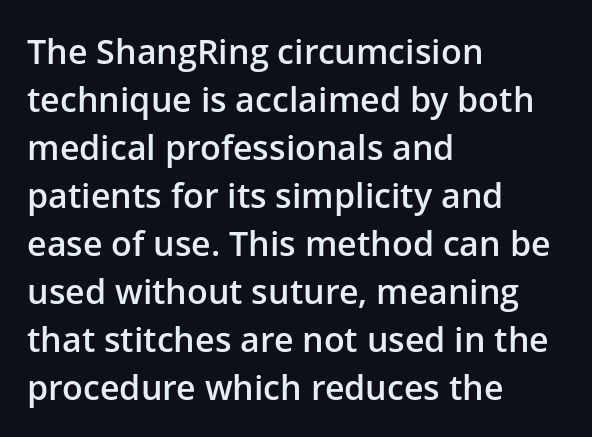
Bold? Not quite — semibold, heavier than regular but stopping short. Regular leading. Type style note: lacks serifs. One-word summary of the alignment: left. Think of a printed novel: that variable character pitch is what you see here. Decoration check: the copy has no underline.
